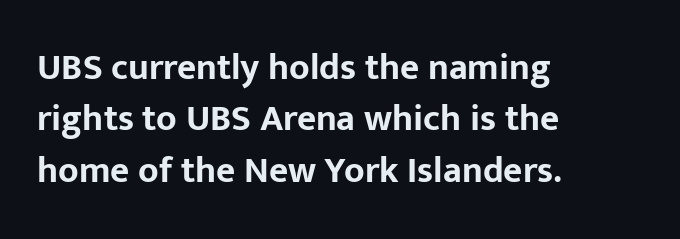
The paragraph shown leans on its left margin. Are there feet on the stems? There aren't — it's a sans. A typesetter would mark this as roman, not italic. Does the leading feel generous? No, just average. The letterforms sit shoulder to shoulder at normal distance. These lines are rendered in a variable-pitch font.
